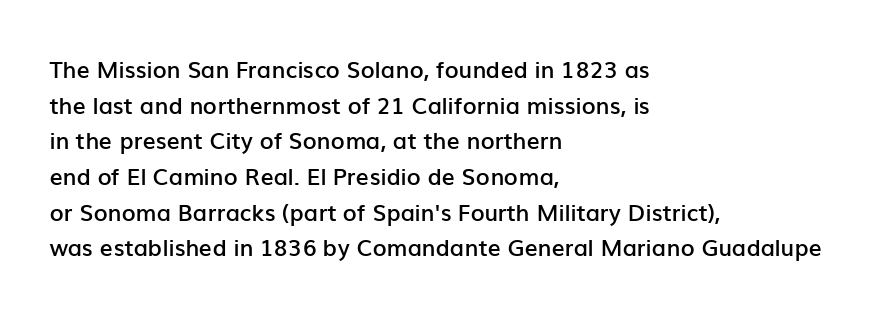
{"italic": "no", "bold": "semi", "underline": "no", "align": "left", "line_spacing": "normal", "line_spacing_ratio": 1.55, "letter_spacing": "normal", "letter_spacing_em": 0.0, "glyph_px": 23}
